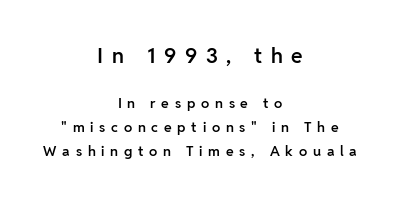
Size contrast runs from large at the top to small at the bottom. Reading down the column, the eye jumps a familiar distance to each next line. Lines of text with bare space underneath. Style check: upright. Does the weight exceed regular? Yes, but only to semibold.
